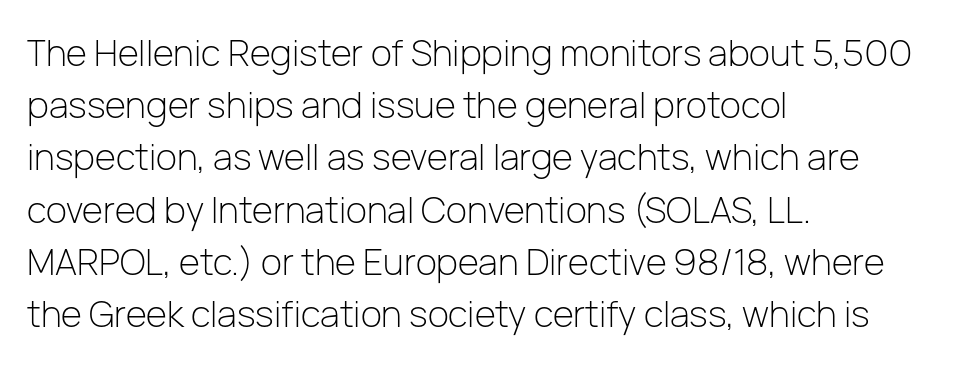
The passage shown is typed in a proportional face where columns would drift. A typesetter would call this leading conventional body-copy spacing. When letters stand straight like this, we call the style roman or upright. Decoration check: the copy has no underline.
